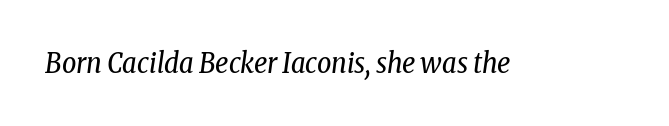
The type is set solid horizontally, with unmodified tracking. Italic: yes, the glyphs are oblique. You could not count columns in this text — the font is proportionally spaced. A clean baseline with only descenders dipping below it.
